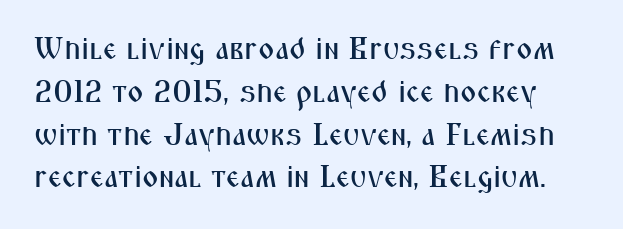
Q: Is the text italic (slanted)? A: No, it is upright.
Q: Is the typeface a serif or a sans-serif typeface? A: Sans-serif.
Q: Is the text underlined? A: No.
Q: Is the spacing between letters normal or unusually wide? A: Normal.
Q: Is the spacing between lines tight, normal or loose? A: Normal.
Q: Width (condensed, normal, or wide)? A: Condensed.
Q: Stroke contrast? A: Medium.
Q: x-height? A: Medium.
Q: Monospaced? A: No.
